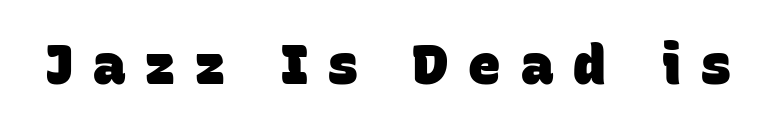
{"serif": "no", "bold": "yes", "weight": "heavy", "width": "normal", "stroke_contrast": "low", "x_height": "large", "monospaced": "no", "underline": "no", "letter_spacing": "wide", "letter_spacing_em": 0.37, "glyph_px": 54}
